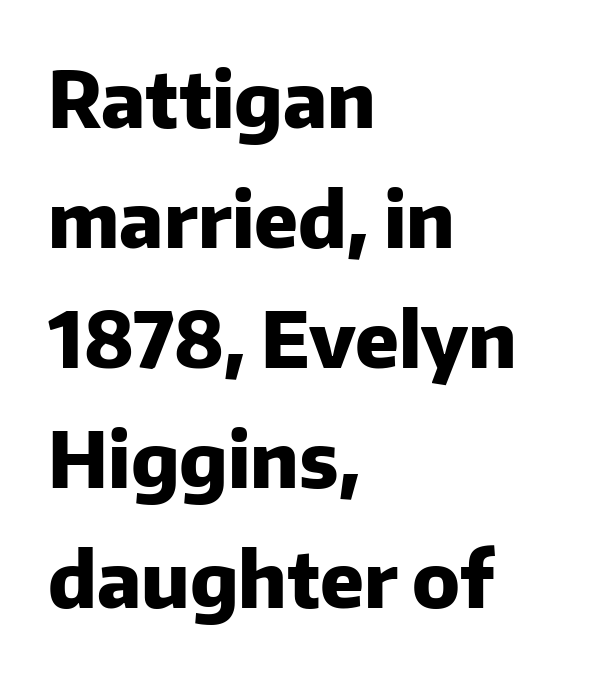
The rows are spaced the way most documents space them. Varying glyph widths throughout — classic text-font behaviour. When letters stand straight like this, we call the style roman or upright. Is this a sans? Yes — the strokes have no serifs. The zone under the glyphs is completely vacant.
